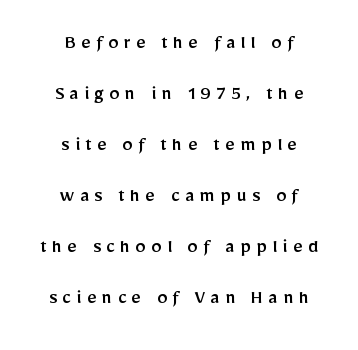
Q: Is the text italic (slanted)? A: No, it is upright.
Q: Is the text underlined? A: No.
Q: How is the paragraph aligned? A: Centered.
Q: Is the spacing between letters normal or unusually wide? A: Unusually wide.
Q: Is the spacing between lines tight, normal or loose? A: Loose.
